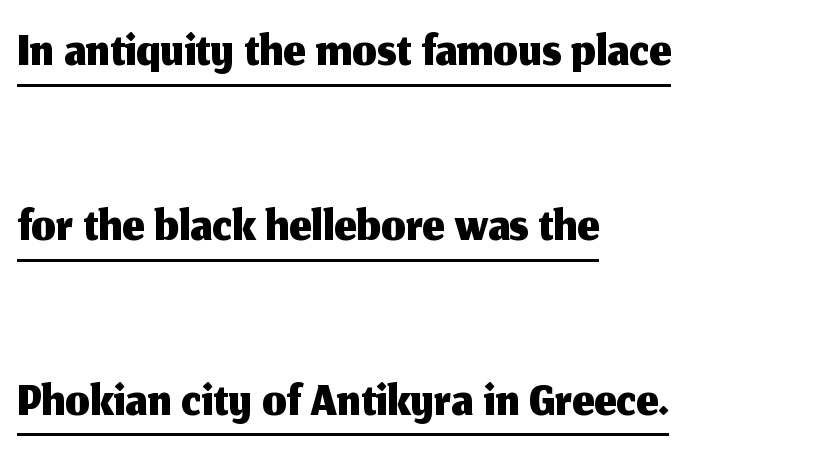
Q: Is the text italic (slanted)? A: No, it is upright.
Q: Is the typeface a serif or a sans-serif typeface? A: Sans-serif.
Q: Is the text underlined? A: Yes.
Q: How is the paragraph aligned? A: Left-aligned.
Q: Is the spacing between letters normal or unusually wide? A: Normal.
Q: Is the spacing between lines tight, normal or loose? A: Loose.
Q: Width (condensed, normal, or wide)? A: Normal.
Q: Stroke contrast? A: Medium.
Q: x-height? A: Medium.
Q: Monospaced? A: No.
